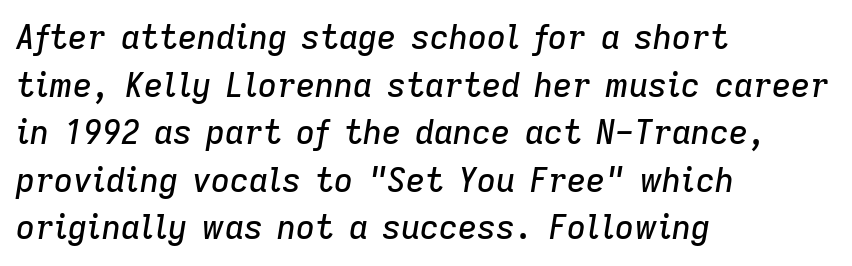
Q: Is the text italic (slanted)? A: Yes, it leans right by about 9 degrees.
Q: Is the text underlined? A: No.
Q: How is the paragraph aligned? A: Left-aligned.
Q: Is the spacing between letters normal or unusually wide? A: Normal.
Q: Is the spacing between lines tight, normal or loose? A: Normal.
Q: Width (condensed, normal, or wide)? A: Normal.
Q: Stroke contrast? A: Low.
Q: x-height? A: Medium.
Q: Monospaced? A: No.
